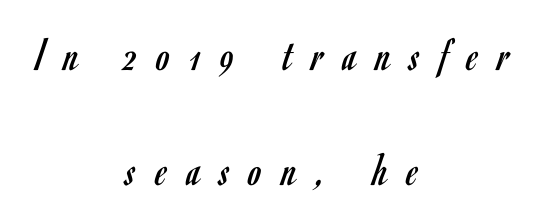
The image shows 48 px regular-weight, condensed sans-serif type; set centered, loose line spacing (2.4x), unusually wide letter spacing (+0.41 em), not underlined; low stroke contrast and a small x-height.
